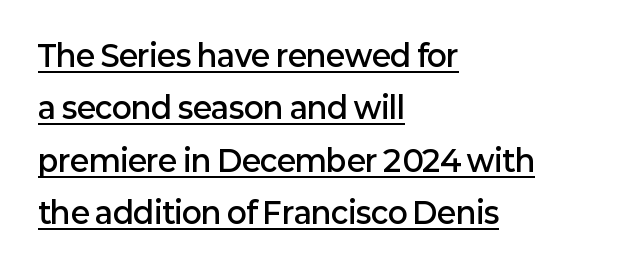
The image shows 29 px semibold sans-serif type, upright; set left-aligned, line spacing 1.81x, normal letter spacing, underlined; low stroke contrast and a medium x-height.
